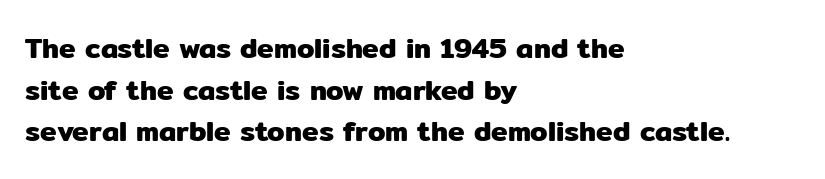
The image shows 28 px sans-serif type, upright; set left-aligned, normal line spacing (1.49x), normal letter spacing, not underlined; low stroke contrast and a medium x-height.
